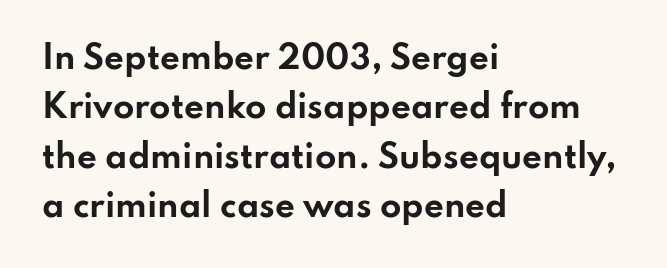
{"serif": "no", "italic": "no", "bold": "yes", "weight": "bold", "width": "wide", "stroke_contrast": "low", "x_height": "small", "monospaced": "no", "underline": "no", "align": "left", "line_spacing": "normal", "line_spacing_ratio": 1.59, "letter_spacing": "normal", "letter_spacing_em": 0.0, "glyph_px": 31}
